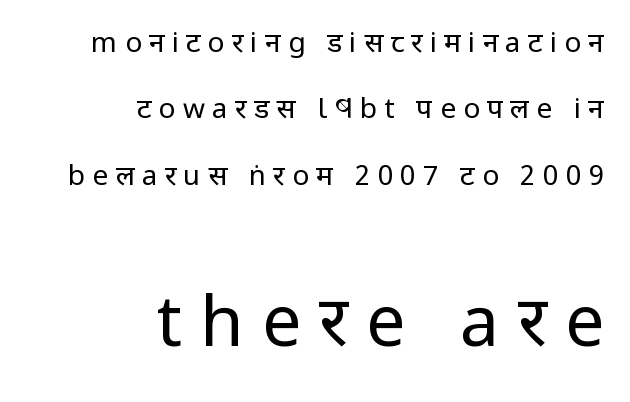
Q: Is the text bold? A: No.
Q: Is the text italic (slanted)? A: No, it is upright.
Q: Is the typeface a serif or a sans-serif typeface? A: Sans-serif.
Q: Is the text underlined? A: No.
Q: How is the paragraph aligned? A: Right-aligned.
Q: Is the spacing between letters normal or unusually wide? A: Unusually wide.
Q: Is the spacing between lines tight, normal or loose? A: Loose.
Q: Which block of text is set in a larger size, the first (top) or the second (bottom)? A: The second (bottom) one.
Q: Width (condensed, normal, or wide)? A: Condensed.
Q: Stroke contrast? A: Low.
Q: x-height? A: Large.
Q: Monospaced? A: No.
